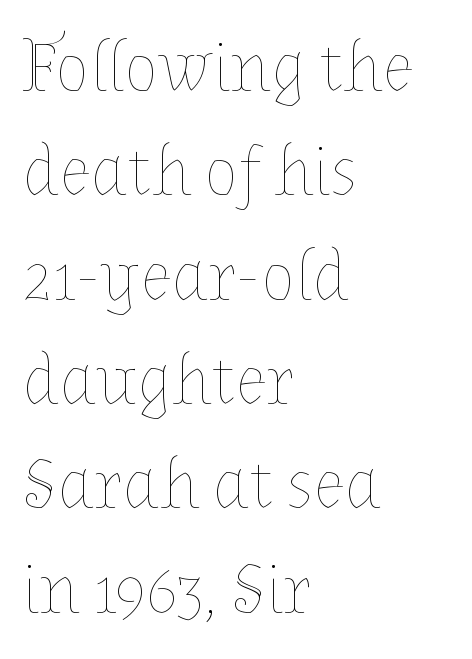
A typesetter would call this leading conventional body-copy spacing. In terms of letterspacing, this is plain default setting. The typesetter chose a ragged-right arrangement here. Is this a fixed-width face? No — the glyphs have proportional, varying widths.
